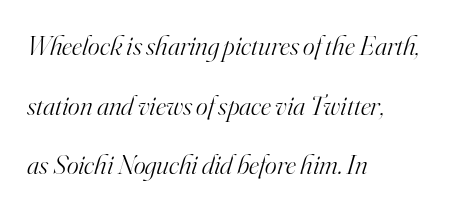
{"serif": "yes", "italic": "yes", "lean": "right", "slant_degrees": 16, "bold": "no", "weight": "light", "width": "normal", "stroke_contrast": "high", "x_height": "small", "monospaced": "no", "underline": "no", "align": "left", "line_spacing": "loose", "line_spacing_ratio": 2.13, "letter_spacing": "normal", "letter_spacing_em": 0.0, "glyph_px": 28}
